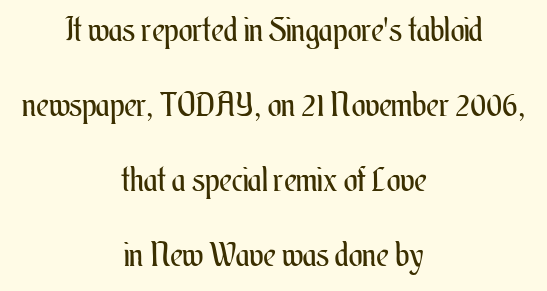
{"italic": "no", "bold": "no", "weight": "regular", "width": "condensed", "stroke_contrast": "medium", "x_height": "small", "monospaced": "no", "underline": "no", "align": "center", "line_spacing": "loose", "line_spacing_ratio": 2.27, "letter_spacing": "normal", "letter_spacing_em": 0.0, "glyph_px": 33}
